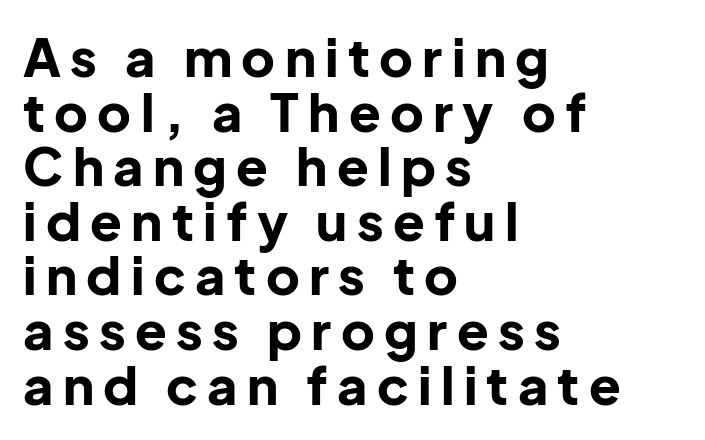
{"serif": "no", "italic": "no", "bold": "yes", "weight": "bold", "width": "normal", "stroke_contrast": "low", "x_height": "medium", "monospaced": "no", "underline": "no", "align": "left", "line_spacing": "tight", "line_spacing_ratio": 1.05, "glyph_px": 52}
